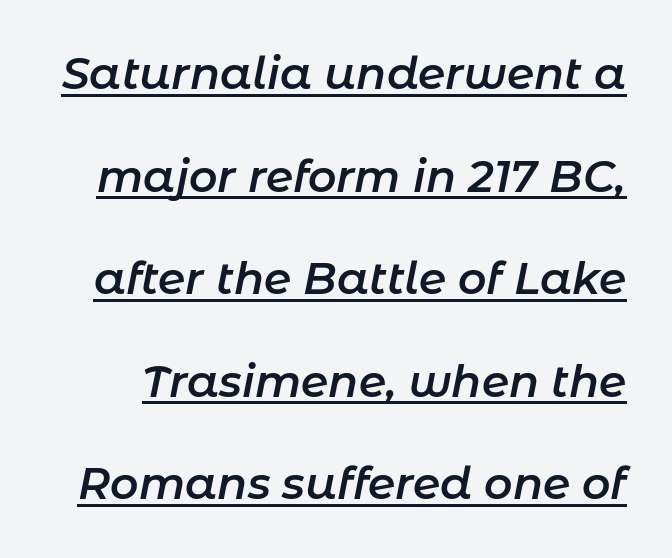
Q: Is the text bold? A: Semi-bold.
Q: Is the text italic (slanted)? A: Yes, it leans right by about 11 degrees.
Q: Is the text underlined? A: Yes.
Q: Is the spacing between letters normal or unusually wide? A: Normal.
Q: Is the spacing between lines tight, normal or loose? A: Loose.
Q: Width (condensed, normal, or wide)? A: Normal.
Q: Stroke contrast? A: Low.
Q: x-height? A: Medium.
Q: Monospaced? A: No.
